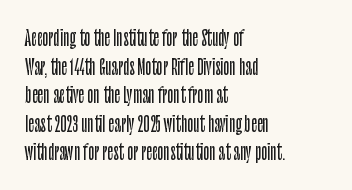
Every character sits straight up, as roman type does. The glyphs are unaccompanied by any horizontal stroke below them. Normally led — the rows are evenly, conventionally spaced. If you drew a ruler down the left edge, every line would touch it. The type is set solid horizontally, with unmodified tracking.
